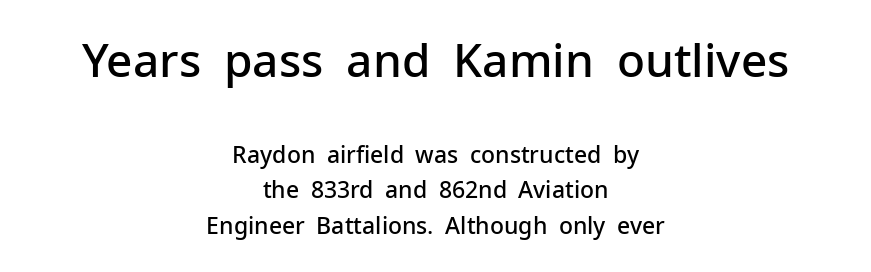
The image shows 46 px semibold sans-serif type, upright; set centered, normal line spacing (1.56x), normal letter spacing, not underlined; the first (top) block is 2.0x larger; low stroke contrast and a medium x-height.
